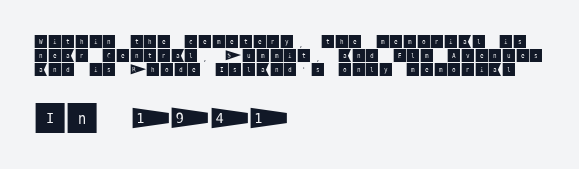
The second block has been scaled up relative to the first. Caption: multi-line text, flush left, ragged right. The space beneath each line is pristine and unruled. Posture: straight, roman, zero tilt. Examine the stroke ends and you'll find no serifs. Tightly led — the rows are bunched.
